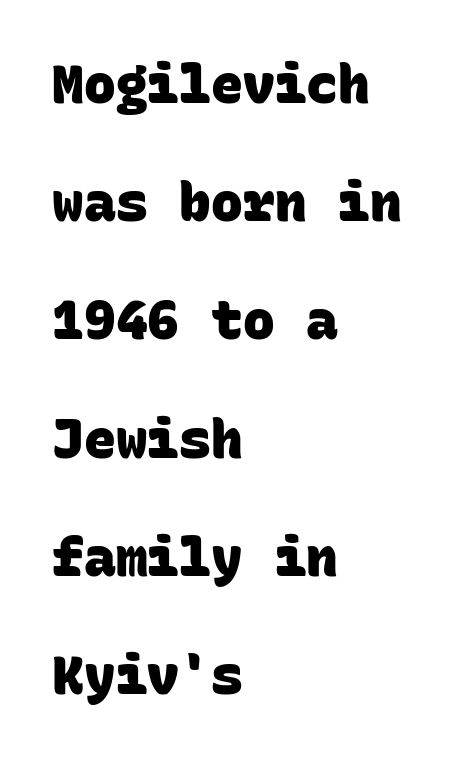
{"serif": "no", "bold": "yes", "weight": "heavy", "width": "normal", "stroke_contrast": "low", "x_height": "large", "monospaced": "yes", "underline": "no", "align": "left", "line_spacing": "loose", "line_spacing_ratio": 2.23, "letter_spacing": "normal", "letter_spacing_em": 0.0, "glyph_px": 53}
